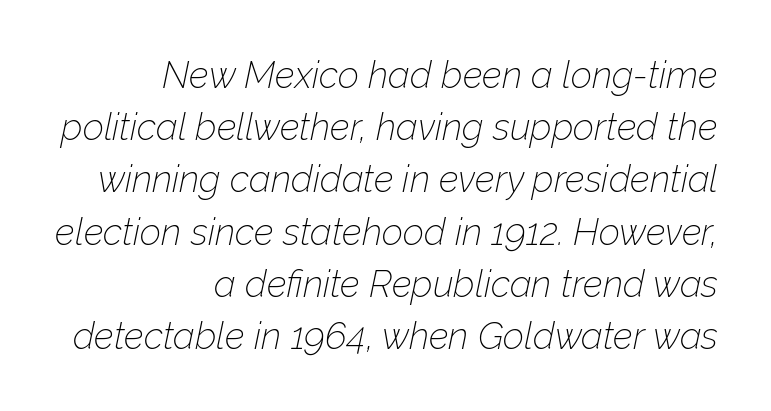
The image shows 37 px thin type, italic (leaning right); set right-aligned, normal line spacing (1.41x), normal letter spacing, not underlined; low stroke contrast and a medium x-height.
